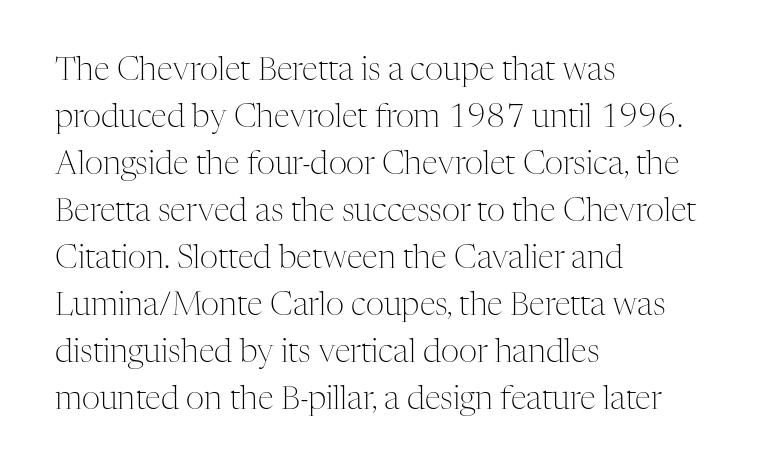
The image shows 32 px light serif type, upright; set left-aligned, normal line spacing (1.47x), normal letter spacing, not underlined; medium stroke contrast and a medium x-height.
